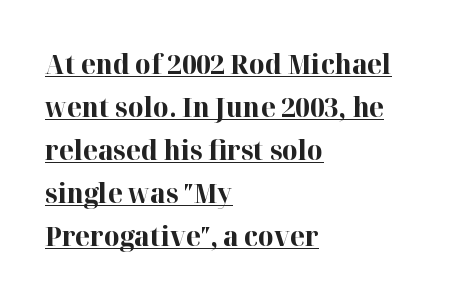
Q: Is the text bold? A: Yes.
Q: Is the text italic (slanted)? A: No, it is upright.
Q: Is the text underlined? A: Yes.
Q: How is the paragraph aligned? A: Left-aligned.
Q: Is the spacing between letters normal or unusually wide? A: Normal.
Q: Is the spacing between lines tight, normal or loose? A: Normal.
